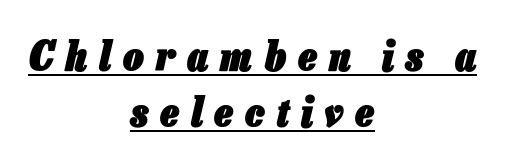
{"italic": "yes", "lean": "right", "slant_degrees": 13, "bold": "yes", "weight": "heavy", "width": "condensed", "stroke_contrast": "low", "x_height": "medium", "monospaced": "no", "underline": "yes", "align": "center", "line_spacing": "normal", "line_spacing_ratio": 1.36, "letter_spacing": "wide", "letter_spacing_em": 0.29, "glyph_px": 41}
